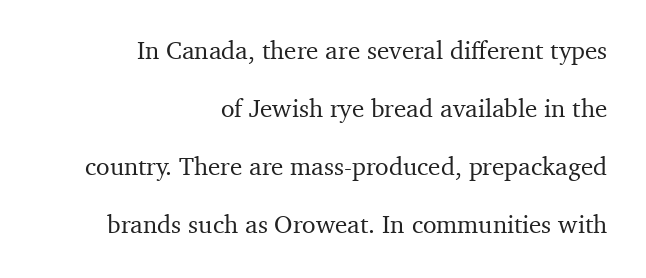
{"italic": "no", "underline": "no", "align": "right", "line_spacing": "loose", "line_spacing_ratio": 2.32, "letter_spacing": "normal", "letter_spacing_em": 0.0, "glyph_px": 25}
